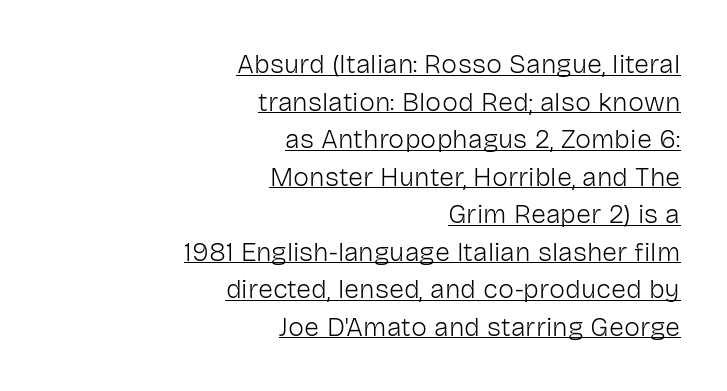
Q: Is the text bold? A: No.
Q: Is the text italic (slanted)? A: No, it is upright.
Q: Is the text underlined? A: Yes.
Q: How is the paragraph aligned? A: Right-aligned.
Q: Is the spacing between letters normal or unusually wide? A: Normal.
Q: Is the spacing between lines tight, normal or loose? A: Normal.
